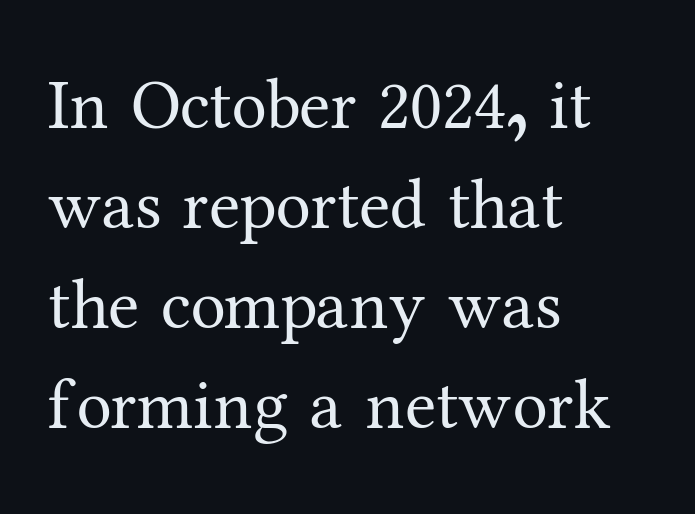
The image shows 71 px regular-weight serif type, upright; set left-aligned, normal line spacing (1.41x), normal letter spacing, not underlined; medium stroke contrast and a medium x-height.
